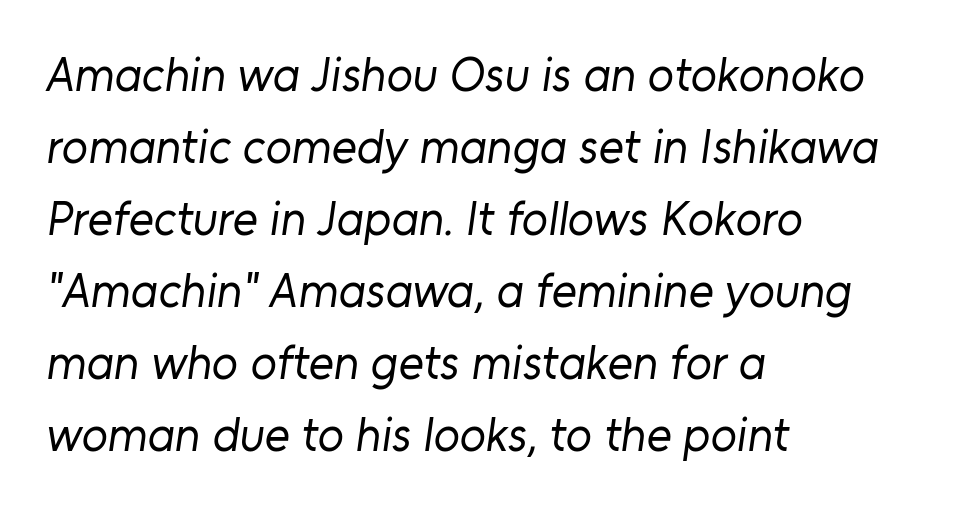
Q: Is the text bold? A: No.
Q: Is the typeface a serif or a sans-serif typeface? A: Sans-serif.
Q: Is the text underlined? A: No.
Q: How is the paragraph aligned? A: Left-aligned.
Q: Is the spacing between letters normal or unusually wide? A: Normal.
Q: Is the spacing between lines tight, normal or loose? A: Normal.
Q: Width (condensed, normal, or wide)? A: Normal.
Q: Stroke contrast? A: Low.
Q: x-height? A: Medium.
Q: Monospaced? A: No.
